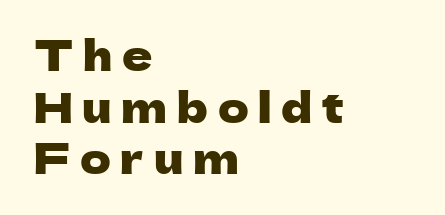
Q: Is the text italic (slanted)? A: No, it is upright.
Q: Is the typeface a serif or a sans-serif typeface? A: Sans-serif.
Q: Is the text underlined? A: No.
Q: How is the paragraph aligned? A: Left-aligned.
Q: Is the spacing between letters normal or unusually wide? A: Unusually wide.
Q: Width (condensed, normal, or wide)? A: Normal.
Q: Stroke contrast? A: Low.
Q: x-height? A: Medium.
Q: Monospaced? A: No.
